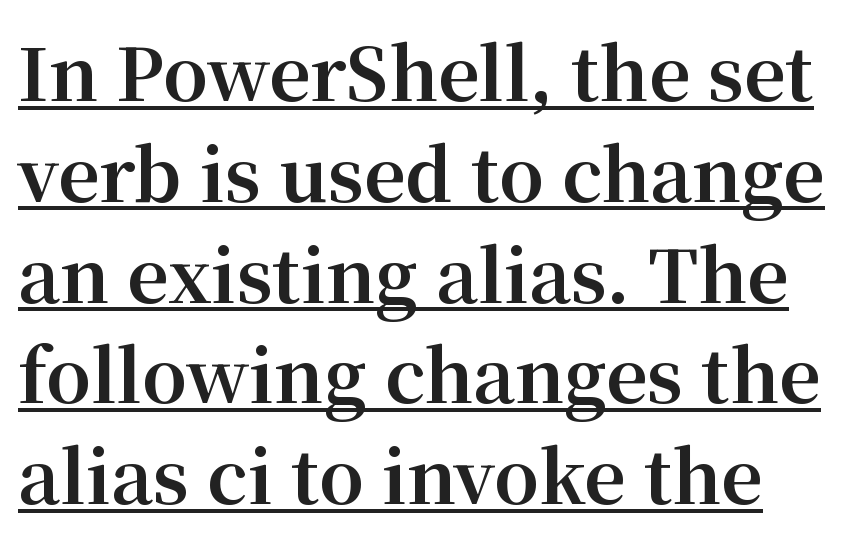
The type sits square on the baseline with zero lean. Think of a printed novel: that variable character pitch is what you see here. Here the glyphs are tracked normally, forming tight word shapes. Like a heading marked for emphasis, these lines bear an underscore.
